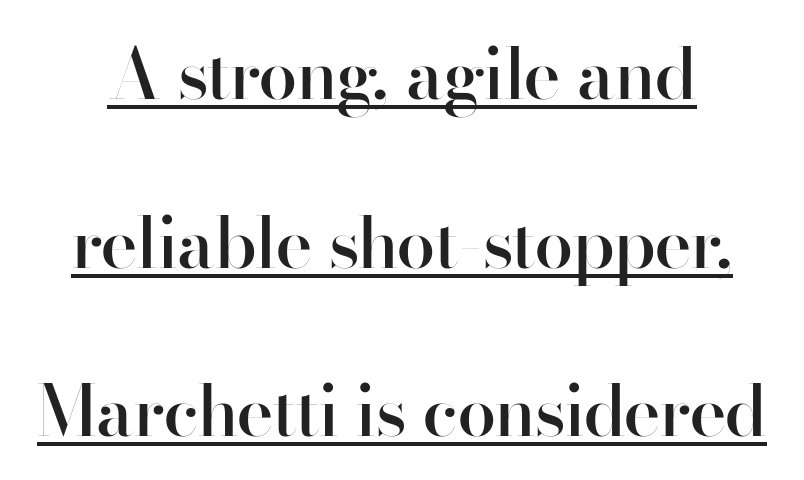
Q: Is the text bold? A: Semi-bold.
Q: Is the text italic (slanted)? A: No, it is upright.
Q: Is the typeface a serif or a sans-serif typeface? A: Sans-serif.
Q: Is the text underlined? A: Yes.
Q: Is the spacing between letters normal or unusually wide? A: Normal.
Q: Is the spacing between lines tight, normal or loose? A: Loose.
Q: Width (condensed, normal, or wide)? A: Normal.
Q: Stroke contrast? A: High.
Q: x-height? A: Small.
Q: Monospaced? A: No.
